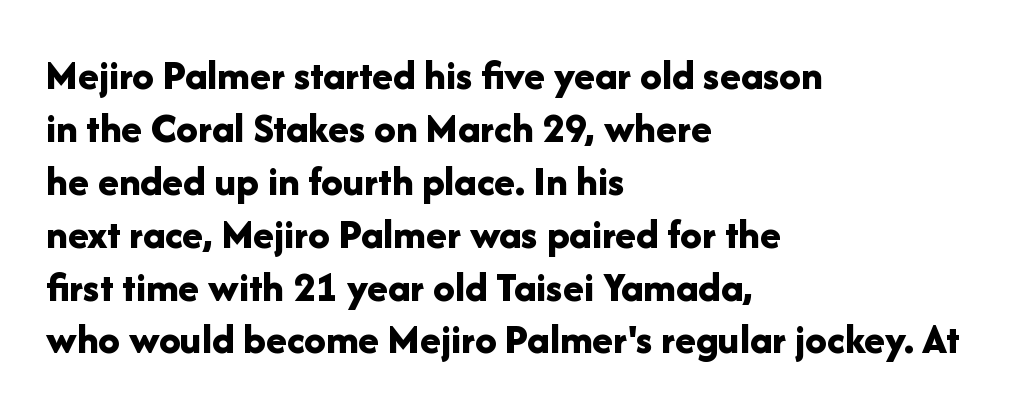
The image shows 43 px bold sans-serif type, upright; set left-aligned, line spacing 1.23x, normal letter spacing, not underlined; low stroke contrast and a medium x-height.
